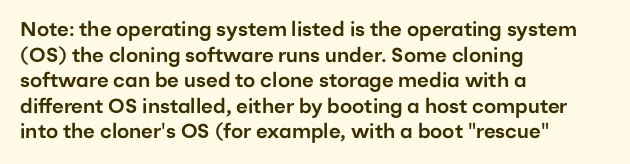
Q: Is the text italic (slanted)? A: No, it is upright.
Q: Is the text underlined? A: No.
Q: How is the paragraph aligned? A: Left-aligned.
Q: Is the spacing between letters normal or unusually wide? A: Normal.
Q: Is the spacing between lines tight, normal or loose? A: Normal.
